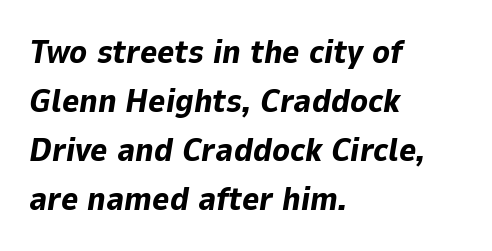
Q: Is the text bold? A: Yes.
Q: Is the text italic (slanted)? A: Yes, it leans right by about 9 degrees.
Q: Is the text underlined? A: No.
Q: How is the paragraph aligned? A: Left-aligned.
Q: Is the spacing between letters normal or unusually wide? A: Normal.
Q: Is the spacing between lines tight, normal or loose? A: Normal.
Q: Width (condensed, normal, or wide)? A: Normal.
Q: Stroke contrast? A: Low.
Q: x-height? A: Medium.
Q: Monospaced? A: No.
